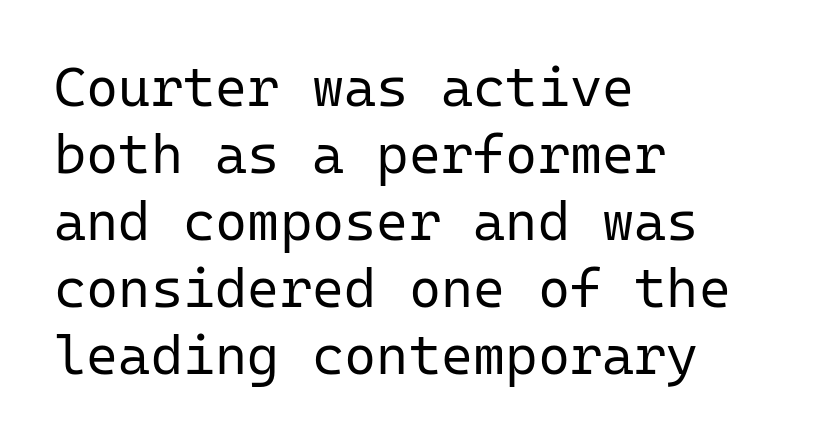
Q: Is the text bold? A: No.
Q: Is the text italic (slanted)? A: No, it is upright.
Q: Is the typeface a serif or a sans-serif typeface? A: Sans-serif.
Q: Is the text underlined? A: No.
Q: How is the paragraph aligned? A: Left-aligned.
Q: Is the spacing between letters normal or unusually wide? A: Normal.
Q: Width (condensed, normal, or wide)? A: Normal.
Q: Stroke contrast? A: Low.
Q: x-height? A: Medium.
Q: Monospaced? A: Yes.
